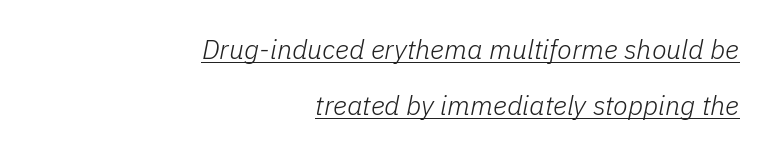
Weight: regular or lighter. You could fit nearly another row in the gap between these rows. Does the copy run flush right? Yes — the right margin is perfectly even. This sample carries an underscore along the baseline area. Inter-character spacing is left at the font's built-in metrics.
